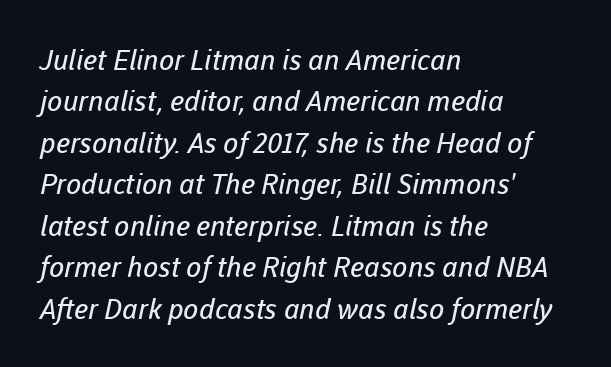
Glyph-to-glyph distance matches everyday printed text. A typesetter would call this proportional, since set widths differ per character. The rendering anchors every line to the left-hand side. Students, observe: this is what conventionally led text looks like. Is this a heavy cut? Hardly; it is regular or lighter. The face used here is a sans, in the tradition of grotesques and geometrics.
